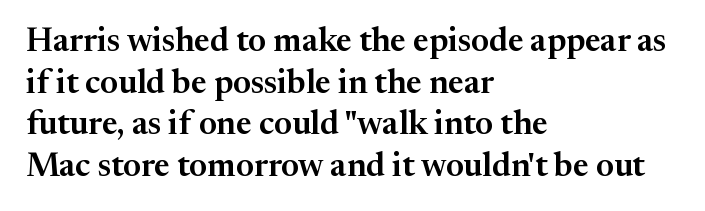
These lines are composed in type with serifs. The face used here is rendered with its standard letterfit. Does the leading feel generous? No, just average. These lines are set flush left with a ragged right edge.
